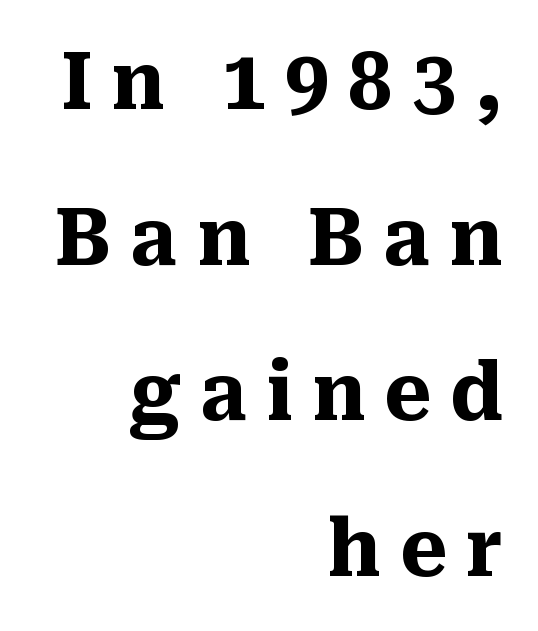
Nope, not italic — everything's standing straight. Strong, thick strokes mark this as bold type. The gap between lines stays unmarked. Looks like regular typesetting: each glyph gets only the width it needs. Words appear elongated and porous because spacing is wide.
